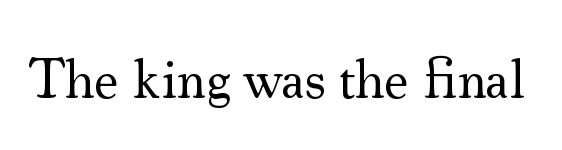
Caption: standard tracking, unaltered. This sample has the flowing, uneven cadence of proportional lettering. A quiet, ordinary-to-light weight characterises the typeface. The type family on display is of the serif kind. The font's upright variant was chosen for this text.
